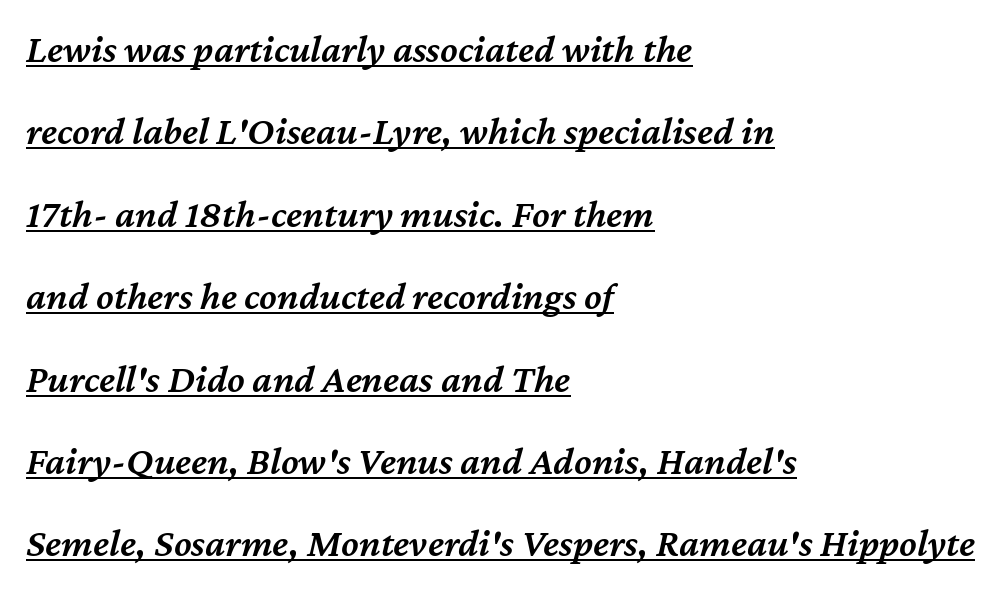
Rendered with sloped, italic letterforms. Vertical spacing — loose. Like a heading marked for emphasis, these lines bear an underscore. Varying glyph widths throughout — classic text-font behaviour. Line starts are locked; line ends wander.
